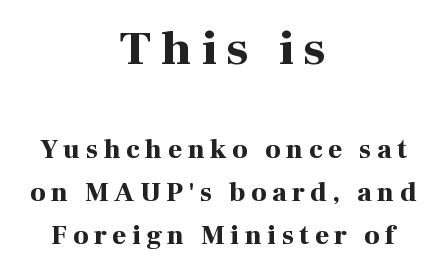
{"serif": "yes", "italic": "no", "bold": "yes", "weight": "bold", "width": "normal", "stroke_contrast": "high", "x_height": "medium", "monospaced": "no", "underline": "no", "align": "center", "line_spacing": "normal", "line_spacing_ratio": 1.58, "letter_spacing": "wide", "letter_spacing_em": 0.21, "larger_block": "first", "size_ratio": 1.78, "glyph_px": 48}
